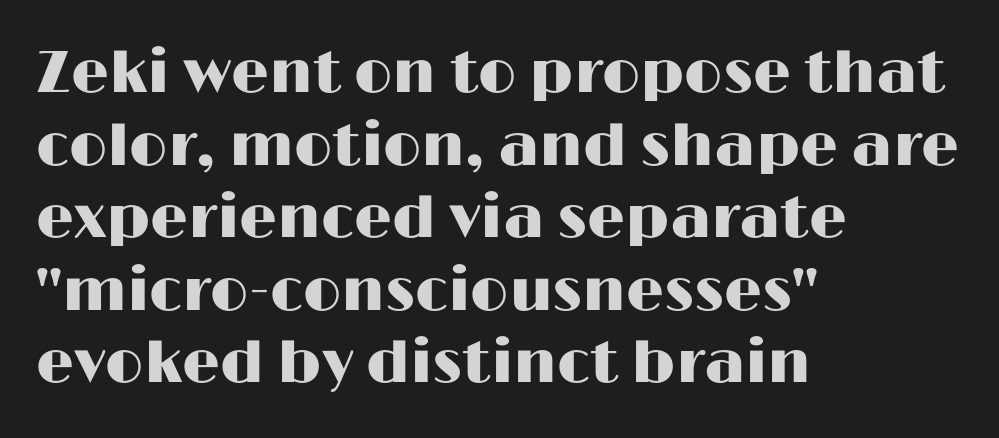
The rendering anchors every line to the left-hand side. A typesetter would call this proportional, since set widths differ per character. The typeface chosen for these lines omits serifs. The letters stand upright; this is a roman face. Inter-character spacing is left at the font's built-in metrics.
